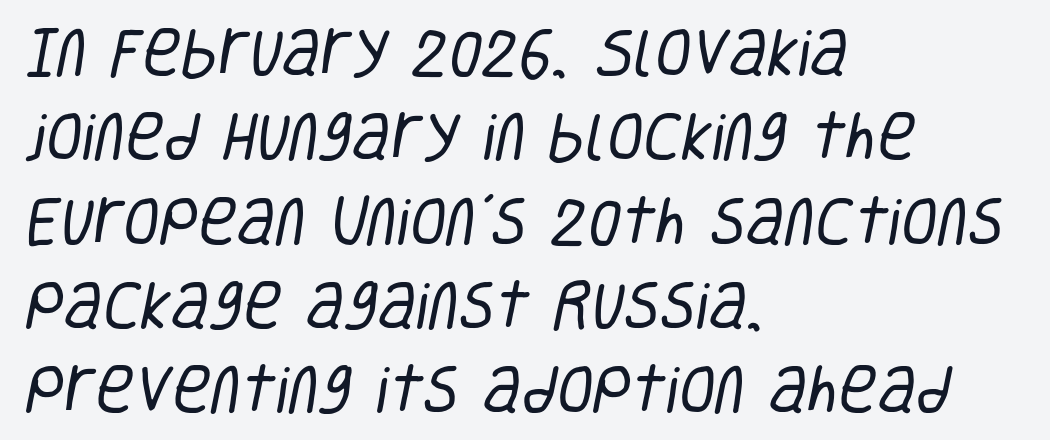
Does the leading feel generous? No, just average. Caption: multi-line text, flush left, ragged right. The passage shown is not underscored anywhere. No extra tracking has been applied to these lines.
